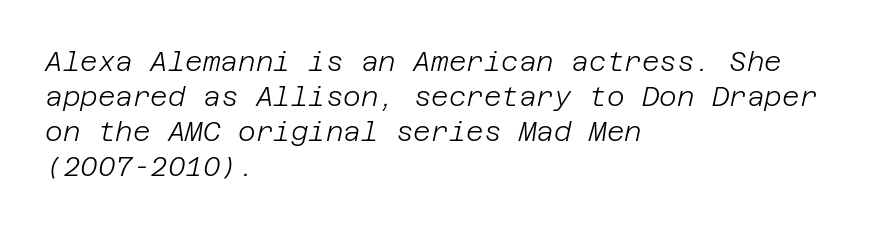
{"italic": "yes", "lean": "right", "slant_degrees": 12, "bold": "no", "underline": "no", "align": "left", "line_spacing": "normal", "line_spacing_ratio": 1.3, "letter_spacing": "normal", "letter_spacing_em": 0.0, "glyph_px": 27}
